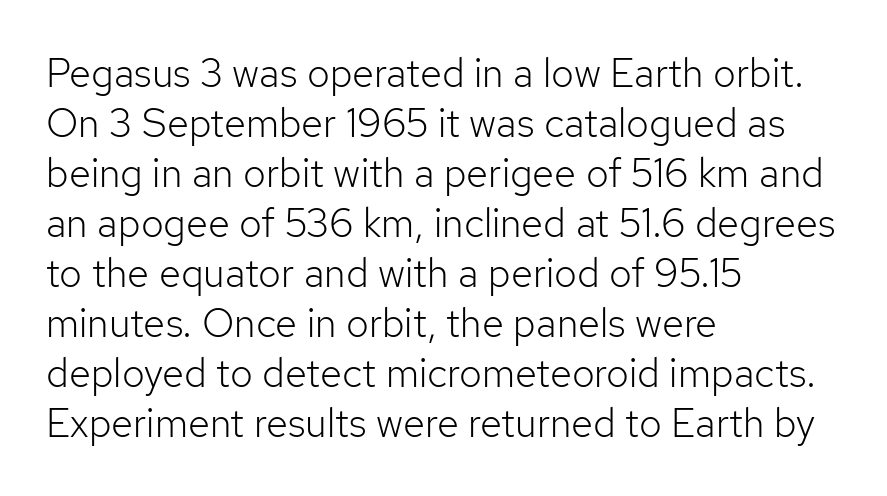
The image shows 40 px light sans-serif type, upright; set left-aligned, normal line spacing (1.25x), normal letter spacing, not underlined; low stroke contrast and a medium x-height.
